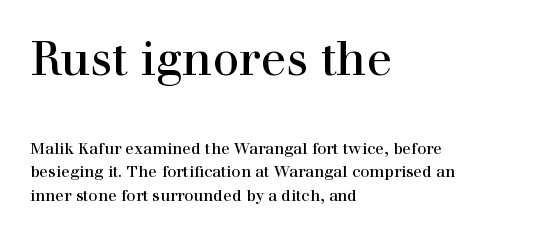
The image shows 47 px regular-weight serif type, upright; set left-aligned, normal line spacing (1.49x), normal letter spacing, not underlined; the first (top) block is 2.94x larger; high stroke contrast and a medium x-height.
